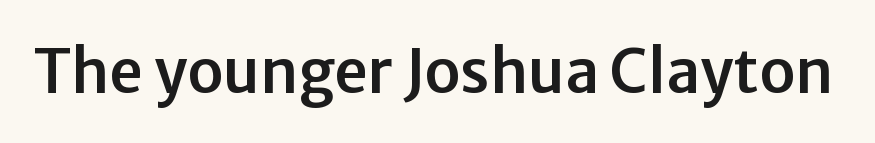
Q: Is the text italic (slanted)? A: No, it is upright.
Q: Is the typeface a serif or a sans-serif typeface? A: Sans-serif.
Q: Is the text underlined? A: No.
Q: Is the spacing between letters normal or unusually wide? A: Normal.
Q: Width (condensed, normal, or wide)? A: Normal.
Q: Stroke contrast? A: Low.
Q: x-height? A: Medium.
Q: Monospaced? A: No.
